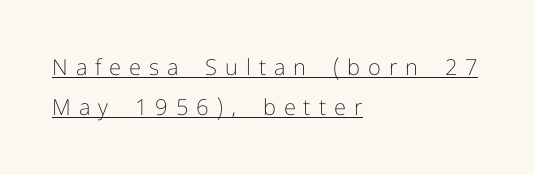
Q: Is the text bold? A: No.
Q: Is the text italic (slanted)? A: No, it is upright.
Q: Is the text underlined? A: Yes.
Q: How is the paragraph aligned? A: Left-aligned.
Q: Is the spacing between letters normal or unusually wide? A: Unusually wide.
